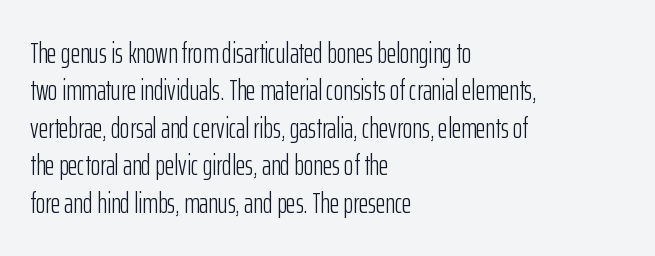
Q: Is the text bold? A: No.
Q: Is the text italic (slanted)? A: No, it is upright.
Q: Is the typeface a serif or a sans-serif typeface? A: Sans-serif.
Q: Is the text underlined? A: No.
Q: How is the paragraph aligned? A: Left-aligned.
Q: Is the spacing between letters normal or unusually wide? A: Normal.
Q: Is the spacing between lines tight, normal or loose? A: Normal.
Q: Width (condensed, normal, or wide)? A: Condensed.
Q: Stroke contrast? A: Low.
Q: x-height? A: Medium.
Q: Monospaced? A: No.
